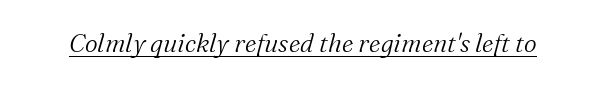
The image shows 25 px text type, italic (leaning right); set normal letter spacing, underlined.
